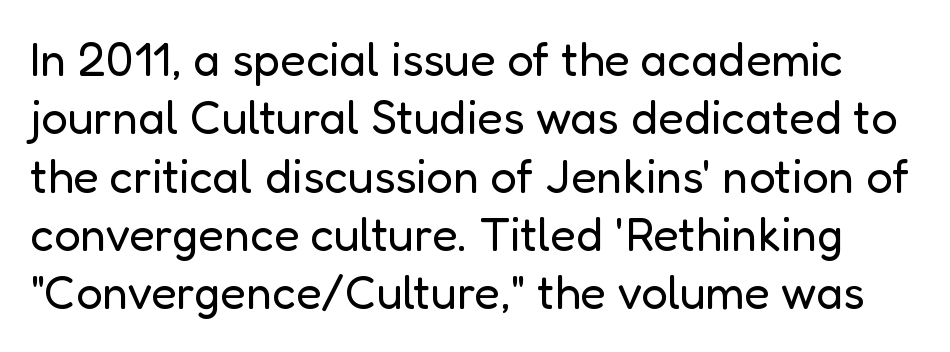
{"serif": "no", "italic": "no", "bold": "no", "weight": "regular", "width": "normal", "stroke_contrast": "low", "x_height": "medium", "monospaced": "no", "underline": "no", "line_spacing_ratio": 1.24, "letter_spacing": "normal", "letter_spacing_em": 0.0, "glyph_px": 47}
